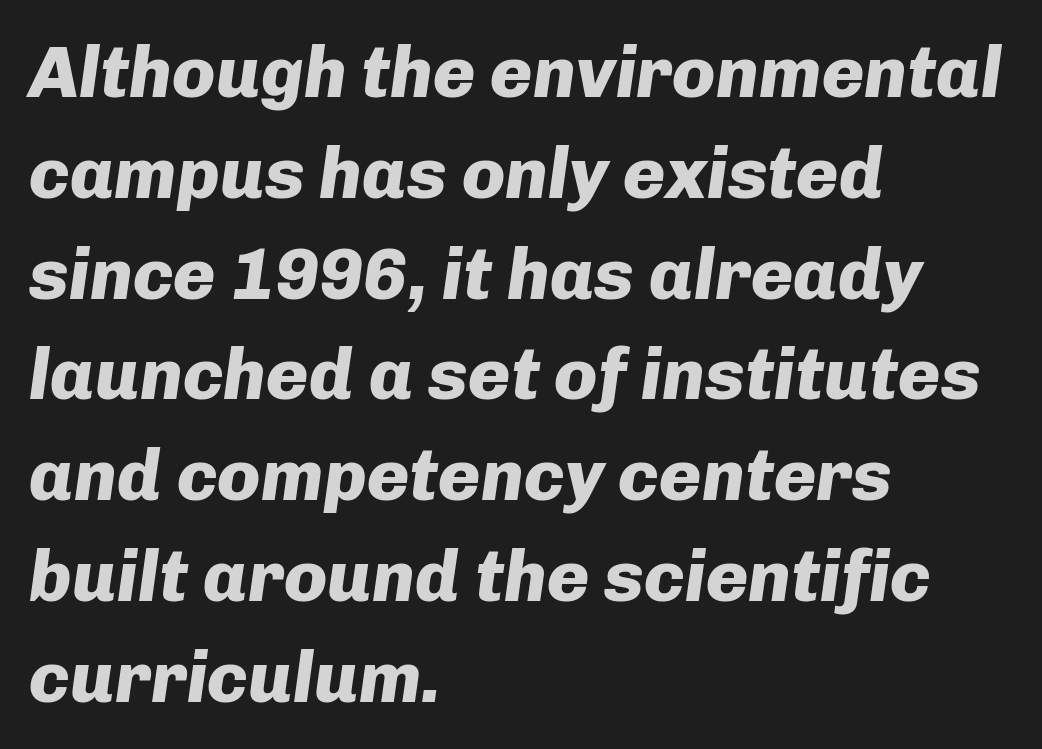
{"italic": "yes", "lean": "right", "slant_degrees": 8, "bold": "yes", "weight": "heavy", "width": "normal", "stroke_contrast": "low", "x_height": "medium", "monospaced": "no", "underline": "no", "align": "left", "line_spacing": "normal", "line_spacing_ratio": 1.4, "letter_spacing": "normal", "letter_spacing_em": 0.0, "glyph_px": 72}
